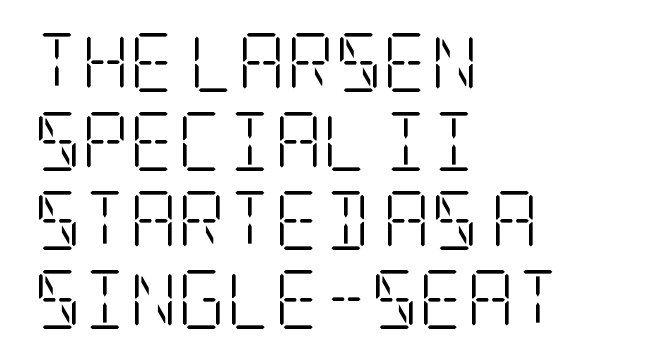
{"serif": "yes", "italic": "no", "bold": "no", "weight": "light", "width": "condensed", "stroke_contrast": "low", "x_height": "large", "underline": "no", "align": "left", "line_spacing": "normal", "line_spacing_ratio": 1.34, "letter_spacing": "normal", "letter_spacing_em": 0.0, "glyph_px": 59}
